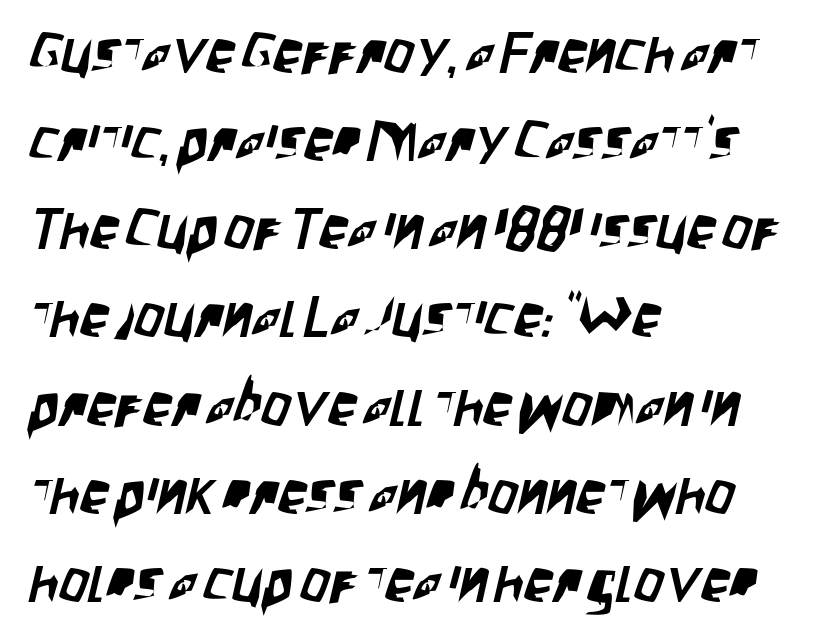
{"serif": "no", "width": "condensed", "stroke_contrast": "low", "x_height": "large", "monospaced": "no", "underline": "no", "align": "left", "line_spacing": "normal", "line_spacing_ratio": 1.52, "letter_spacing": "normal", "letter_spacing_em": 0.0, "glyph_px": 58}
